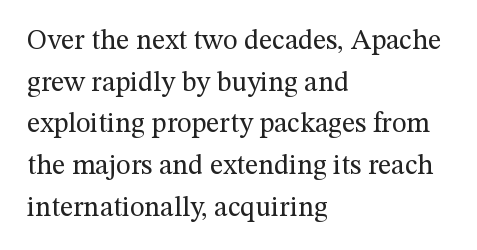
Leftover space on each line is placed entirely after the last word. The vertical gap from one line to the next is medium. Rule under the text: the space is simply empty. A serif font was chosen for this passage.
